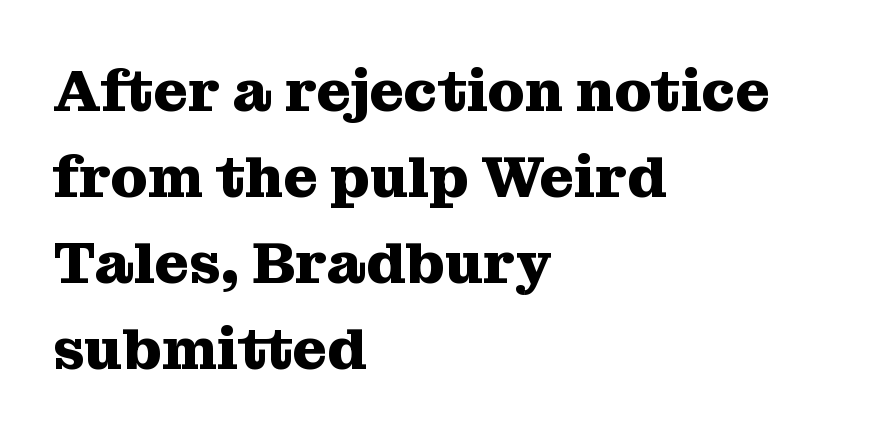
The image shows 59 px heavy serif type, upright; set left-aligned, normal line spacing (1.46x), normal letter spacing, not underlined; medium stroke contrast and a medium x-height.
